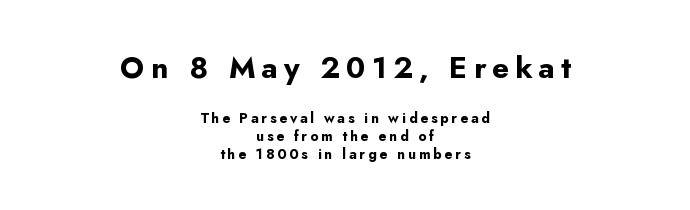
The image shows 30 px bold sans-serif type, upright; set centered, normal line spacing (1.29x), unusually wide letter spacing (+0.2 em), not underlined; the first (top) block is 2.14x larger; low stroke contrast and a small x-height.
